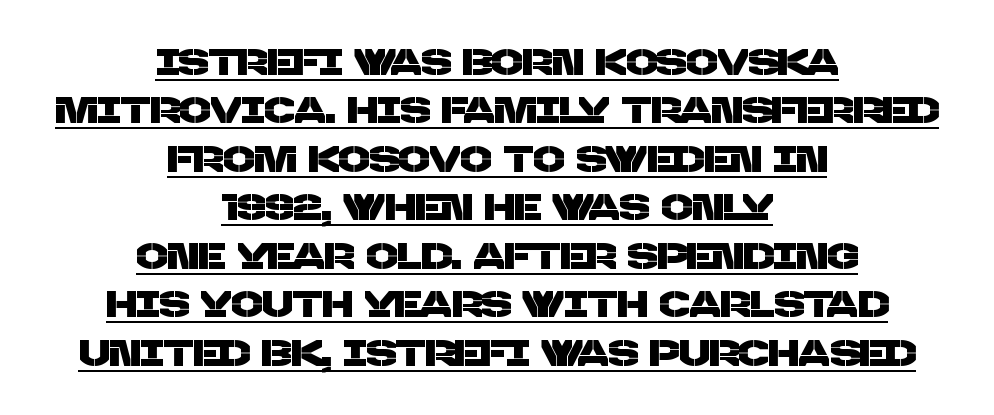
{"serif": "no", "width": "normal", "stroke_contrast": "low", "x_height": "large", "monospaced": "no", "underline": "yes", "align": "center", "line_spacing": "normal", "line_spacing_ratio": 1.31, "letter_spacing": "normal", "letter_spacing_em": 0.0, "glyph_px": 37}
